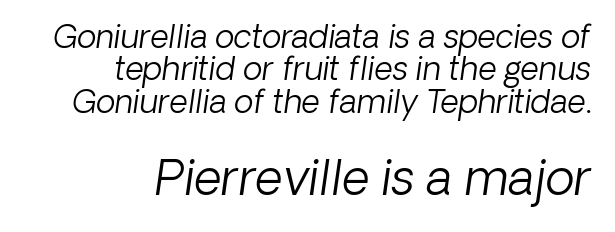
{"serif": "no", "bold": "no", "weight": "light", "width": "normal", "stroke_contrast": "low", "x_height": "medium", "monospaced": "no", "underline": "no", "align": "right", "line_spacing": "tight", "line_spacing_ratio": 1.01, "letter_spacing": "normal", "letter_spacing_em": 0.0, "larger_block": "second", "size_ratio": 1.5, "glyph_px": 48}
